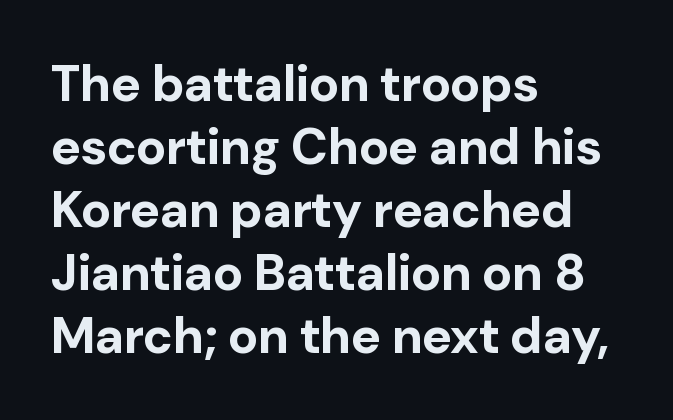
Thick stems and heavy bowls — unmistakably bold. The space beneath each line is pristine and unruled. Between one letter and the next there's only the usual sliver of space. The letters advance in unequal steps, a hallmark of proportional type.
